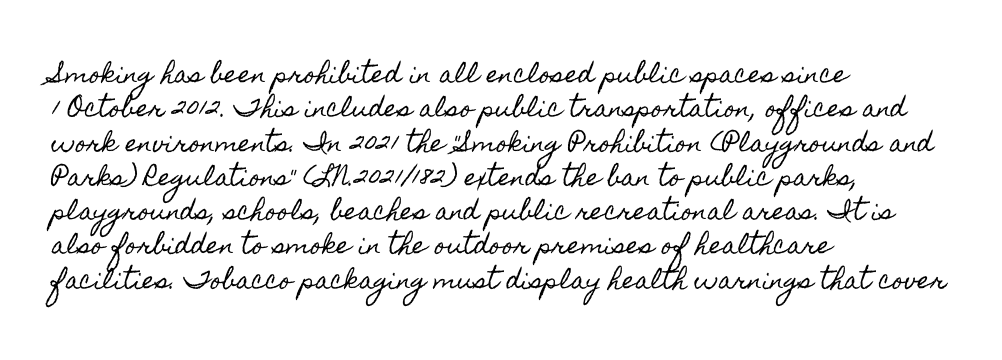
If you drew a ruler down the left edge, every line would touch it. Any mark beneath the type? The region is blank. Vertical spacing — default.
